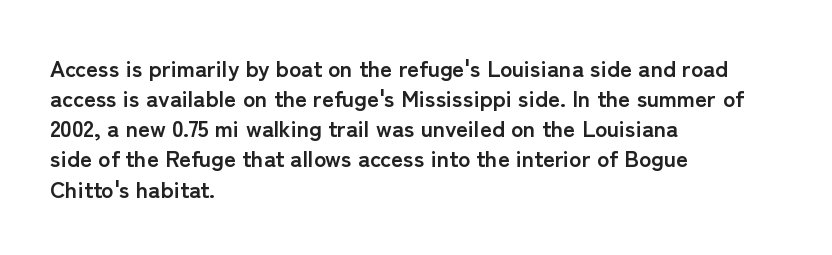
The image shows 23 px bold type, upright; set left-aligned, normal line spacing (1.31x), normal letter spacing, not underlined.
